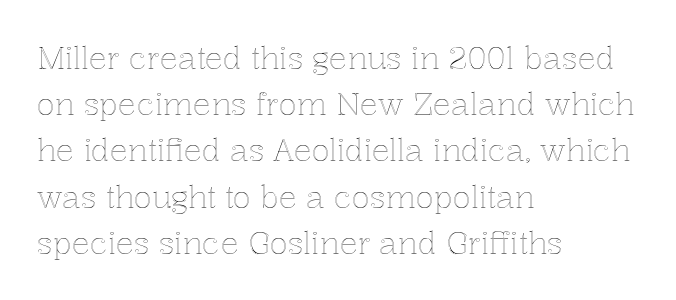
Spacing verdict: proportional, widths tailored to each character. Each new line begins a customary step beneath the previous one. Upright lettering throughout. A student would call this left alignment; a typographer would say flush left, rag right. Rule under the text: the space is simply empty. Letter spacing: default.
